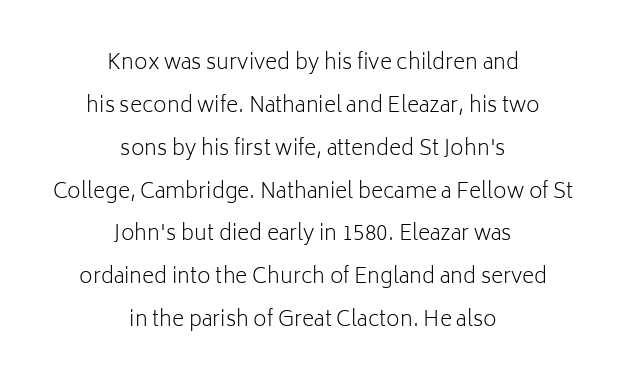
{"italic": "no", "bold": "no", "underline": "no", "align": "center", "line_spacing": "loose", "line_spacing_ratio": 2.04, "letter_spacing": "normal", "letter_spacing_em": 0.0, "glyph_px": 21}
